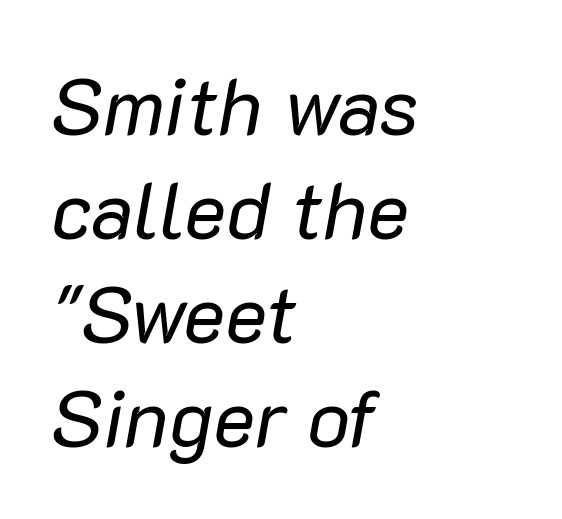
The image shows 80 px regular-weight type, italic (leaning right); set left-aligned, normal line spacing (1.3x), normal letter spacing, not underlined; low stroke contrast and a medium x-height.
